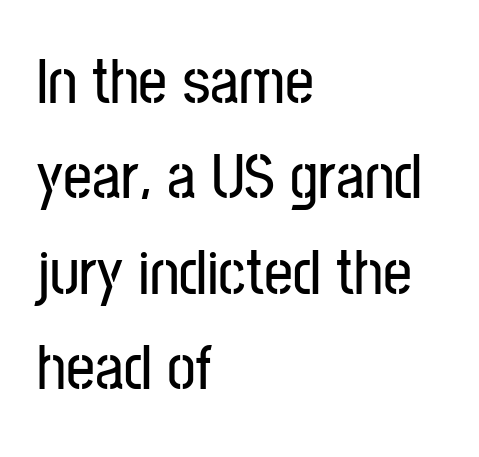
{"serif": "no", "italic": "no", "width": "condensed", "stroke_contrast": "low", "x_height": "medium", "monospaced": "no", "underline": "no", "align": "left", "line_spacing": "normal", "line_spacing_ratio": 1.49, "letter_spacing": "normal", "letter_spacing_em": 0.0, "glyph_px": 64}
